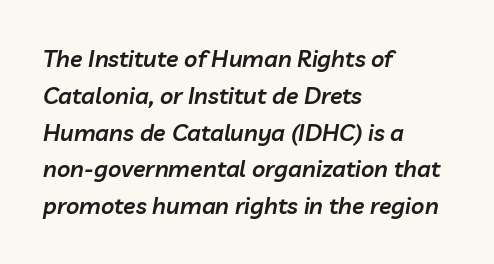
Short note: letters normally spaced. Reading down the column, the eye jumps a familiar distance to each next line. The letters are slanted; this is an italic face. Each row of text sits above clean, open space. The typesetting leans somewhat heavy: a semibold. Line beginnings align vertically; line endings do not.
